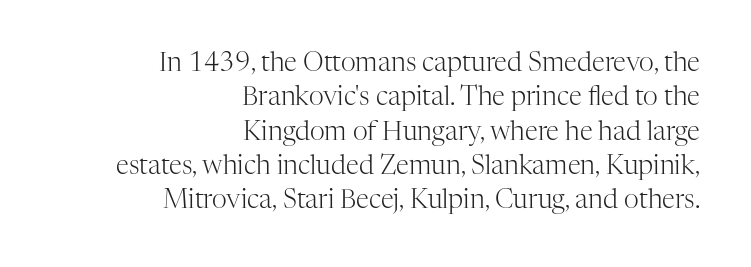
The image shows 26 px text type, upright; set right-aligned, normal line spacing (1.32x), normal letter spacing, not underlined.
